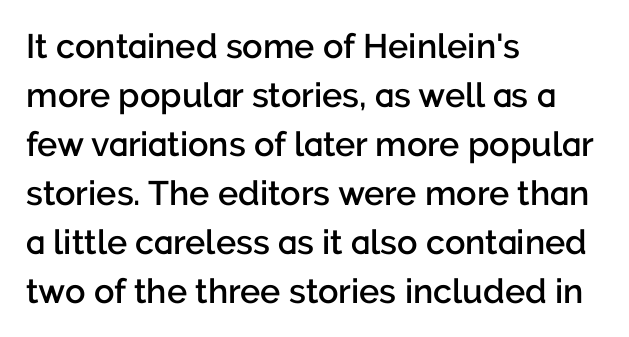
Baseline-to-baseline distance is the conventional proportion of letter height. Underlining? Definitely not there. Typographic density is moderately raised because the face is semibold. These lines are rendered in a variable-pitch font.
